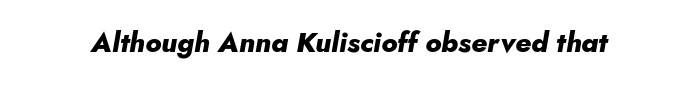
Q: Is the text bold? A: Yes.
Q: Is the text italic (slanted)? A: Yes, it leans right by about 10 degrees.
Q: Is the text underlined? A: No.
Q: Is the spacing between letters normal or unusually wide? A: Normal.
Q: Width (condensed, normal, or wide)? A: Normal.
Q: Stroke contrast? A: Low.
Q: x-height? A: Small.
Q: Monospaced? A: No.
